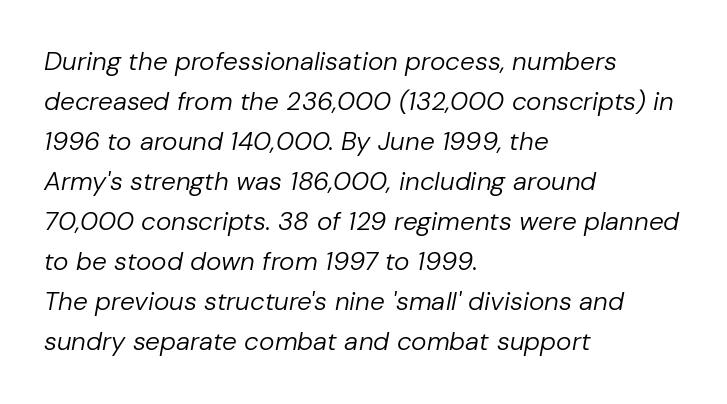
The text carries the slant typical of an italic or oblique font. How are the letters spaced? Ordinarily, with no added tracking. Rows of type keep a routine distance in the vertical direction. A classic flush-left, rag-right setting is used for this passage. The glyphs are unaccompanied by any horizontal stroke below them. Compared with a typical body face, this is equally light or lighter still.
